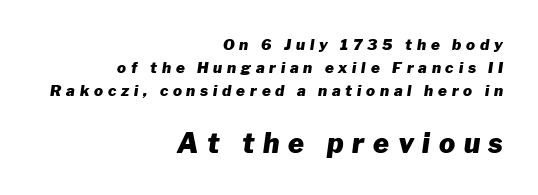
Q: Is the text bold? A: Yes.
Q: Is the text italic (slanted)? A: Yes, it leans right by about 8 degrees.
Q: Is the text underlined? A: No.
Q: How is the paragraph aligned? A: Right-aligned.
Q: Is the spacing between letters normal or unusually wide? A: Unusually wide.
Q: Is the spacing between lines tight, normal or loose? A: Normal.
Q: Which block of text is set in a larger size, the first (top) or the second (bottom)? A: The second (bottom) one.
